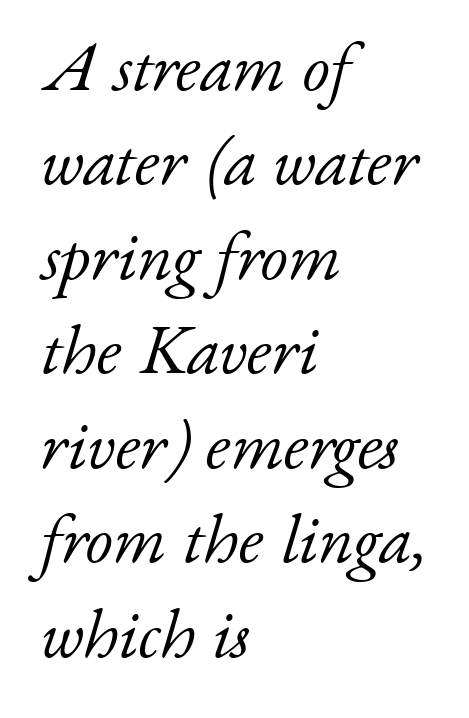
{"serif": "yes", "italic": "yes", "lean": "right", "slant_degrees": 17, "bold": "no", "weight": "light", "width": "normal", "stroke_contrast": "low", "x_height": "small", "monospaced": "no", "underline": "no", "align": "left", "line_spacing": "normal", "line_spacing_ratio": 1.35, "letter_spacing": "normal", "letter_spacing_em": 0.0, "glyph_px": 70}
